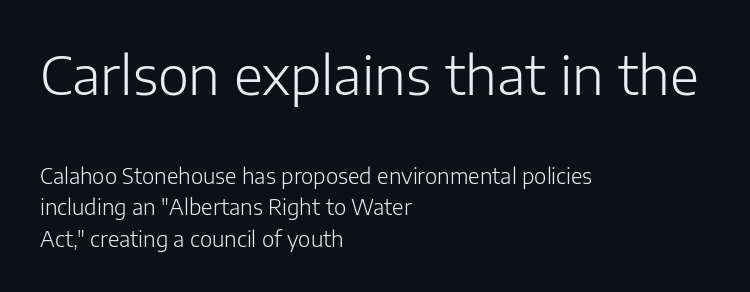
The image shows 53 px light sans-serif type, upright; set left-aligned, normal line spacing (1.5x), normal letter spacing, not underlined; the first (top) block is 2.52x larger; low stroke contrast and a medium x-height.
